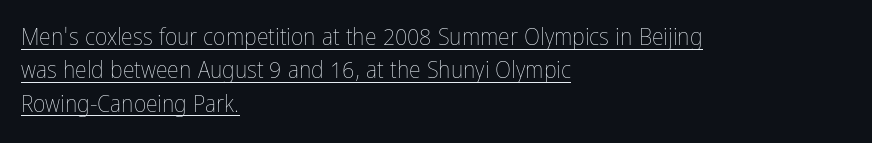
Q: Is the text bold? A: No.
Q: Is the text italic (slanted)? A: No, it is upright.
Q: Is the text underlined? A: Yes.
Q: How is the paragraph aligned? A: Left-aligned.
Q: Is the spacing between letters normal or unusually wide? A: Normal.
Q: Is the spacing between lines tight, normal or loose? A: Normal.
